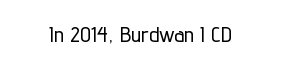
{"italic": "no", "underline": "no", "letter_spacing": "normal", "letter_spacing_em": 0.0, "glyph_px": 22}
